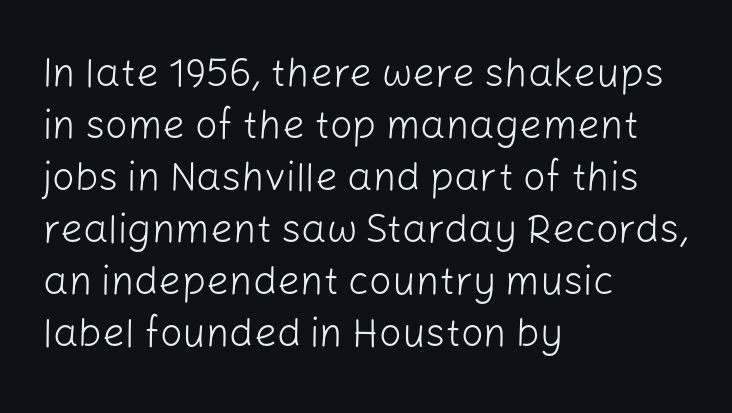
Q: Is the text bold? A: No.
Q: Is the text italic (slanted)? A: No, it is upright.
Q: Is the typeface a serif or a sans-serif typeface? A: Sans-serif.
Q: Is the text underlined? A: No.
Q: How is the paragraph aligned? A: Left-aligned.
Q: Is the spacing between letters normal or unusually wide? A: Normal.
Q: Is the spacing between lines tight, normal or loose? A: Normal.
Q: Width (condensed, normal, or wide)? A: Normal.
Q: Stroke contrast? A: Low.
Q: x-height? A: Medium.
Q: Monospaced? A: No.
